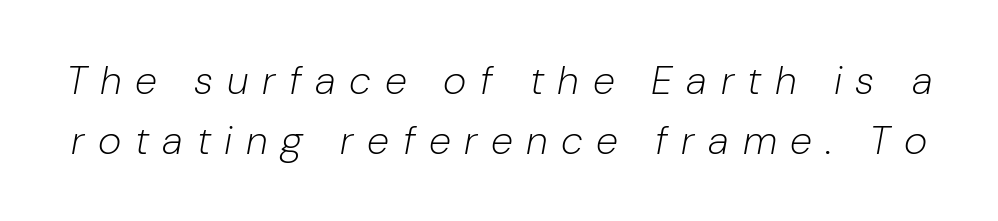
{"italic": "yes", "lean": "right", "slant_degrees": 10, "bold": "no", "weight": "light", "width": "normal", "stroke_contrast": "low", "x_height": "medium", "monospaced": "no", "underline": "no", "line_spacing": "normal", "line_spacing_ratio": 1.5, "letter_spacing": "wide", "letter_spacing_em": 0.34, "glyph_px": 40}
